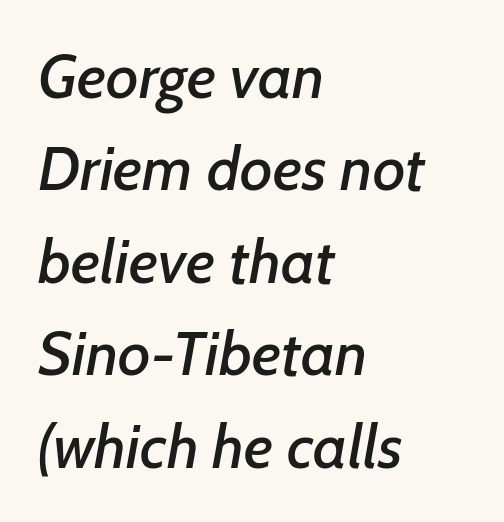
This rendering leaves character spacing at its baseline value. Typographically, this falls in the sans-serif category. Each new line begins a customary step beneath the previous one. A bare baseline throughout the passage. Horizontal alignment here is leftward, the default for most running prose. These lines are rendered in a variable-pitch font.
